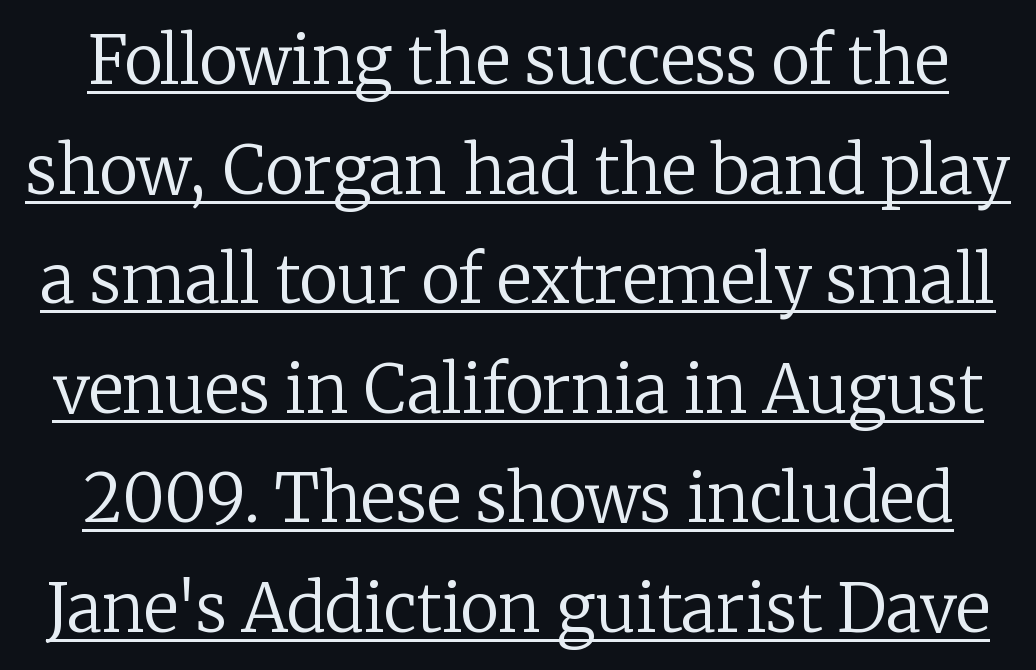
Caption: lettering with a line underneath. Spacing verdict: proportional, widths tailored to each character. These lines were composed using upright roman letters. Vertical spacing — default. These glyphs show unthickened strokes, regular width or finer.
